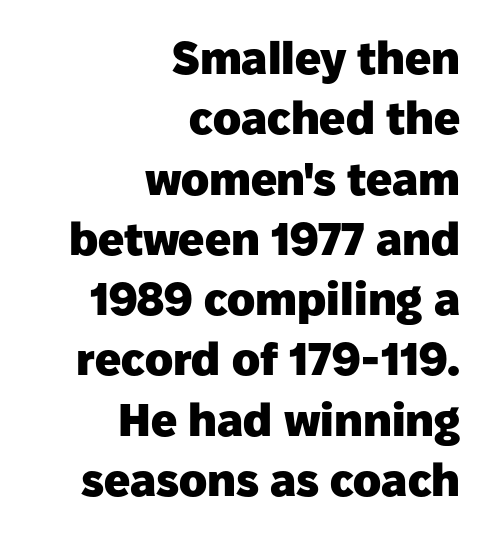
What kind of face is this? One without serifs — a sans. Reading down the column, the eye jumps a familiar distance to each next line. Varying glyph widths throughout — classic text-font behaviour. Strong, thick strokes mark this as bold type. Type without underlining.
